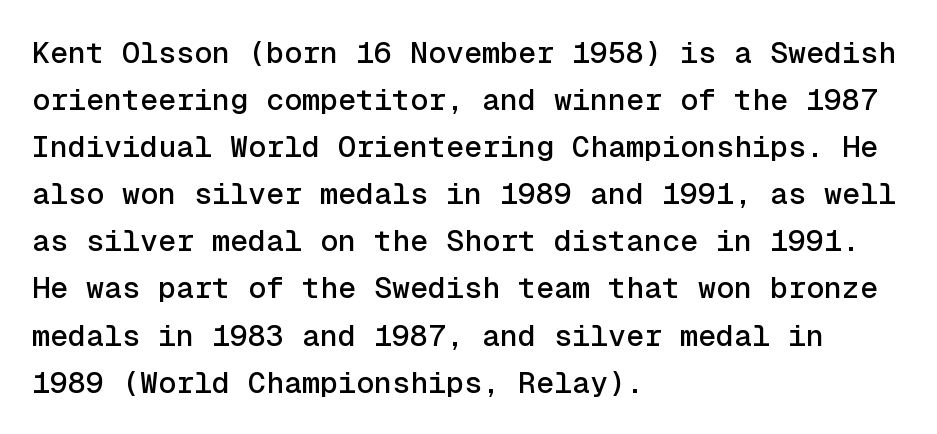
Is this a sans? Yes — the strokes have no serifs. The baseline area is clear. The letterforms sit shoulder to shoulder at normal distance. Baseline-to-baseline distance is the conventional proportion of letter height.
